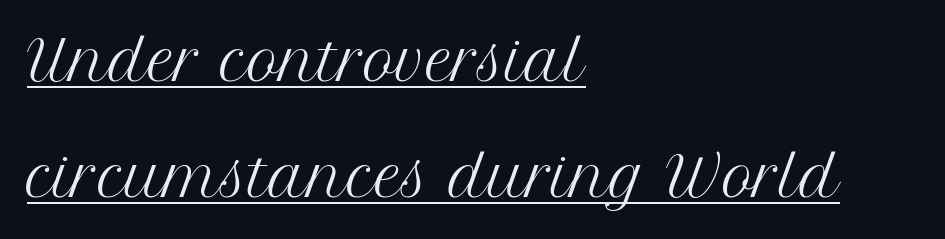
Q: Is the text bold? A: No.
Q: Is the text italic (slanted)? A: Yes.
Q: Is the text underlined? A: Yes.
Q: How is the paragraph aligned? A: Left-aligned.
Q: Is the spacing between letters normal or unusually wide? A: Normal.
Q: Is the spacing between lines tight, normal or loose? A: Loose.
Q: Width (condensed, normal, or wide)? A: Normal.
Q: Stroke contrast? A: Medium.
Q: x-height? A: Medium.
Q: Monospaced? A: No.
